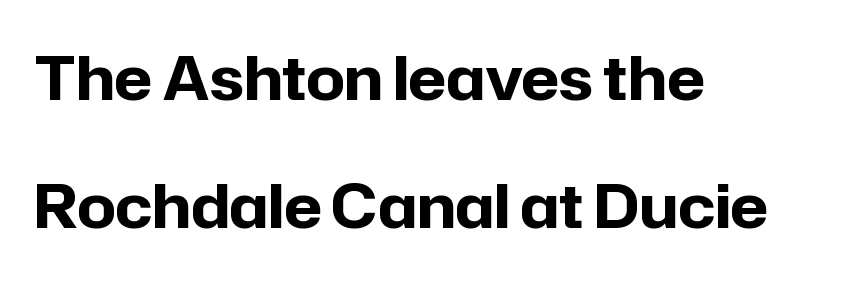
{"serif": "no", "italic": "no", "bold": "yes", "weight": "bold", "width": "normal", "stroke_contrast": "low", "x_height": "medium", "monospaced": "no", "underline": "no", "align": "left", "line_spacing": "loose", "line_spacing_ratio": 2.14, "letter_spacing": "normal", "letter_spacing_em": 0.0, "glyph_px": 60}
